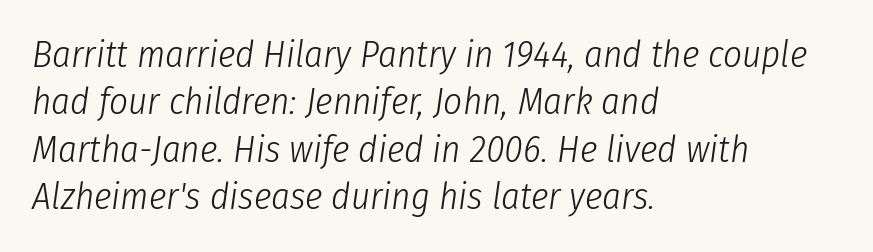
{"italic": "yes", "lean": "right", "slant_degrees": 8, "bold": "no", "weight": "light", "width": "condensed", "stroke_contrast": "low", "x_height": "medium", "monospaced": "no", "underline": "no", "align": "left", "line_spacing": "normal", "line_spacing_ratio": 1.28, "letter_spacing": "normal", "letter_spacing_em": 0.0, "glyph_px": 37}
